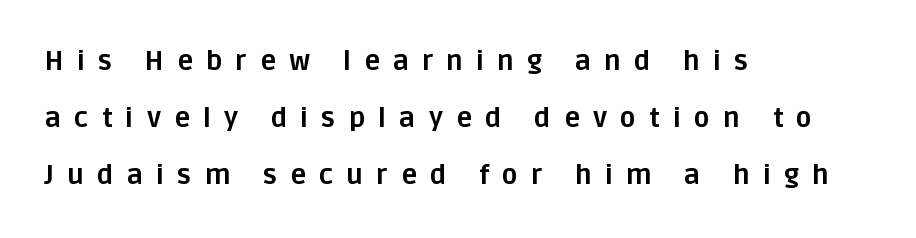
The image shows 27 px bold type, upright; set left-aligned, loose line spacing (2.12x), unusually wide letter spacing (+0.48 em), not underlined.
